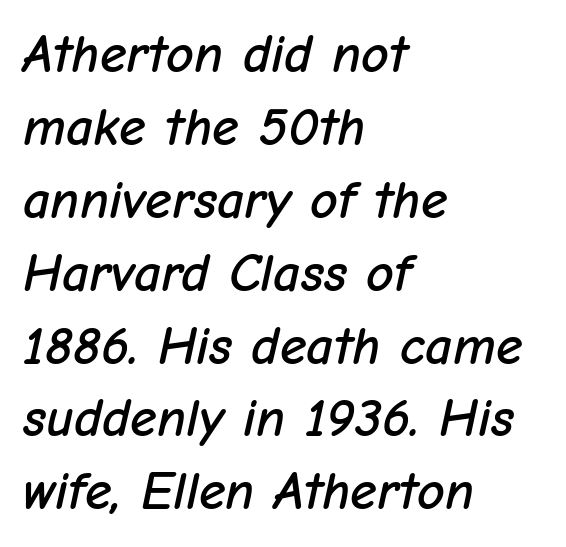
The lines in this sample share a left origin and differ only in where they stop. A typesetter would call this zero additional tracking. These lines are rendered in a variable-pitch font. Interline gaps are of average width in this sample. Only glyphs here, with clear space below each row. Every character sits at an angle, as italics do.
